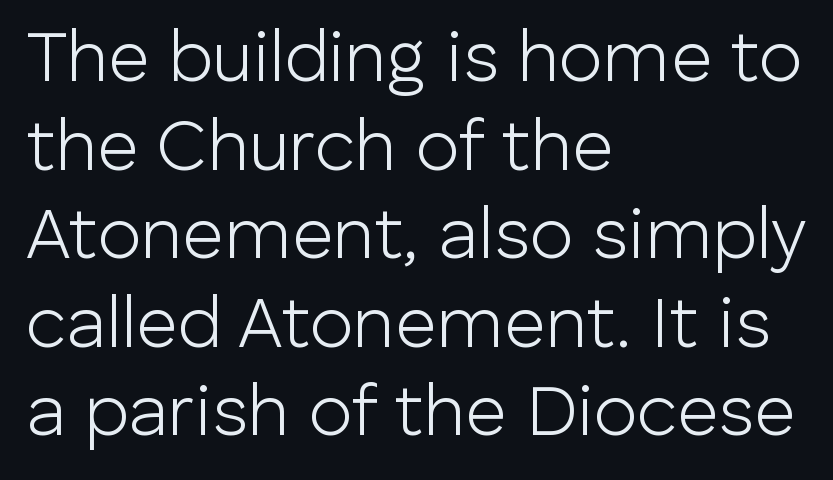
Q: Is the text bold? A: No.
Q: Is the text italic (slanted)? A: No, it is upright.
Q: Is the typeface a serif or a sans-serif typeface? A: Sans-serif.
Q: Is the text underlined? A: No.
Q: How is the paragraph aligned? A: Left-aligned.
Q: Is the spacing between letters normal or unusually wide? A: Normal.
Q: Width (condensed, normal, or wide)? A: Normal.
Q: Stroke contrast? A: Low.
Q: x-height? A: Medium.
Q: Monospaced? A: No.
